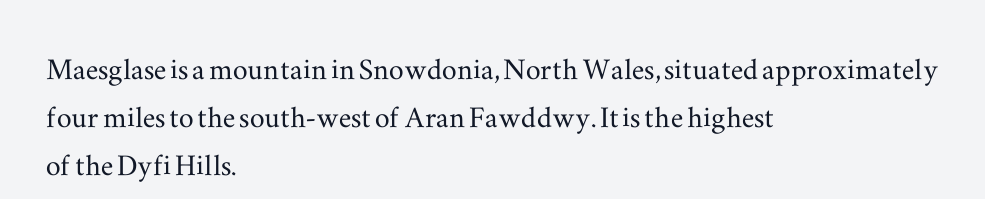
The image shows 37 px wide serif type, upright; set left-aligned, normal line spacing (1.3x), normal letter spacing, not underlined; medium stroke contrast and a small x-height.
